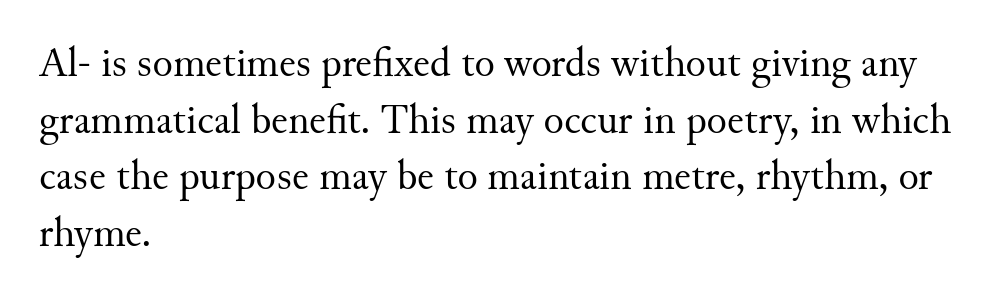
{"serif": "yes", "italic": "no", "bold": "no", "weight": "regular", "width": "normal", "stroke_contrast": "medium", "x_height": "small", "monospaced": "no", "underline": "no", "align": "left", "line_spacing": "normal", "line_spacing_ratio": 1.35, "letter_spacing": "normal", "letter_spacing_em": 0.0, "glyph_px": 42}
